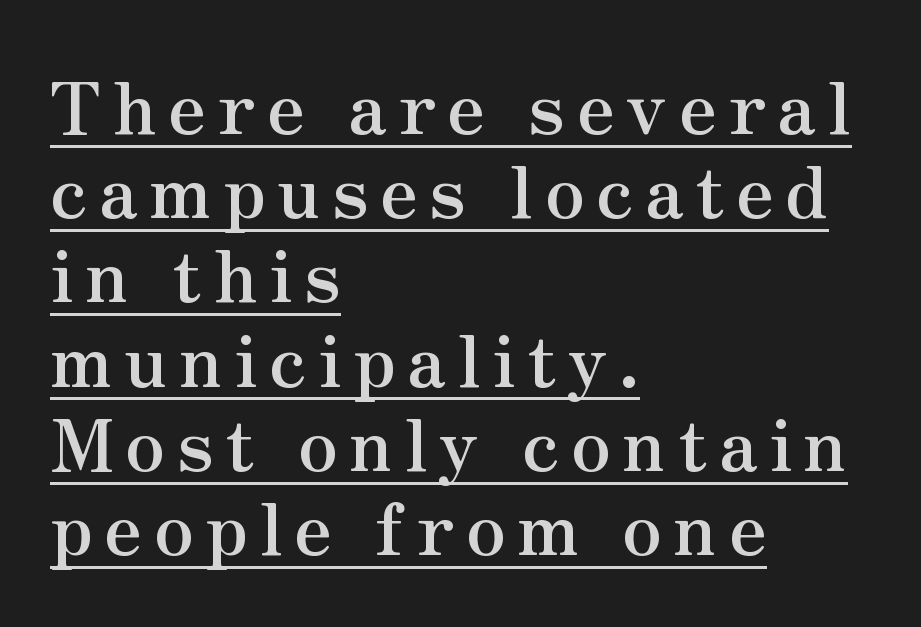
The image shows 72 px semibold serif type, upright; set left-aligned, line spacing 1.17x, underlined; medium stroke contrast and a small x-height.
